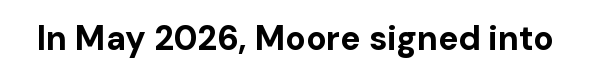
Q: Is the text bold? A: Yes.
Q: Is the text italic (slanted)? A: No, it is upright.
Q: Is the typeface a serif or a sans-serif typeface? A: Sans-serif.
Q: Is the text underlined? A: No.
Q: Is the spacing between letters normal or unusually wide? A: Normal.
Q: Width (condensed, normal, or wide)? A: Normal.
Q: Stroke contrast? A: Low.
Q: x-height? A: Medium.
Q: Monospaced? A: No.
